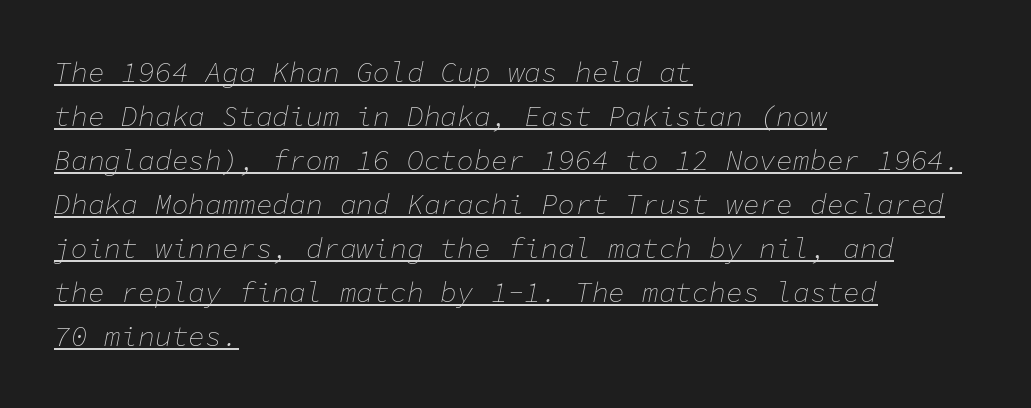
No extra tracking has been applied to these lines. The letters march in equal steps, a hallmark of fixed-pitch type. In designer terms, the underline attribute is active on this setting. The glyphs look as if they've been sheared to an angle. Weight class: somewhere from thin through regular. Line beginnings align vertically; line endings do not.
